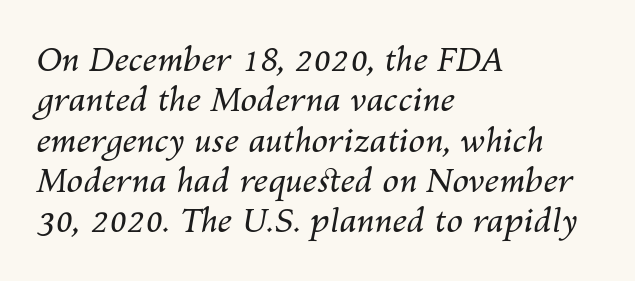
The foot of each line stays bare and open. Caption: face not bold, strokes unweighted. In terms of posture, this sample is oblique. This rendering leaves character spacing at its baseline value. This rendering uses left alignment, leaving the right contour irregular. The passage shown is typed in a proportional face where columns would drift.
